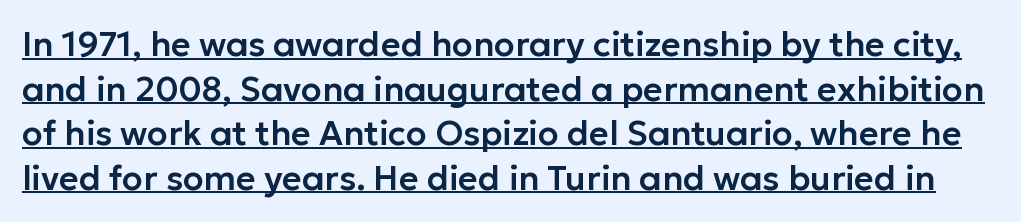
{"serif": "no", "italic": "no", "width": "normal", "stroke_contrast": "low", "x_height": "medium", "monospaced": "no", "underline": "yes", "line_spacing": "normal", "line_spacing_ratio": 1.31, "letter_spacing": "normal", "letter_spacing_em": 0.0, "glyph_px": 34}
